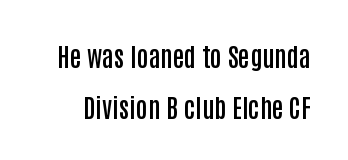
{"italic": "no", "bold": "semi", "underline": "no", "line_spacing": "loose", "line_spacing_ratio": 1.96, "letter_spacing": "normal", "letter_spacing_em": 0.0, "glyph_px": 26}
